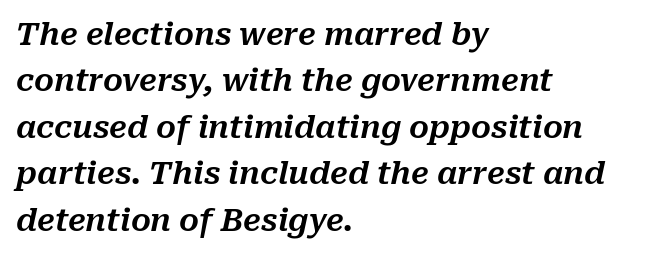
The setting favours the left margin, as ordinary paragraphs usually do. The axis of the letterforms is tilted away from vertical. Each letter keeps its own natural width here, so spacing adapts to shape. The baseline area is clear. What stands out about the letter spacing? Nothing — it is the standard amount.
